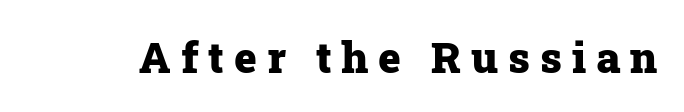
The image shows 43 px heavy serif type, upright; set unusually wide letter spacing (+0.23 em), not underlined; low stroke contrast and a medium x-height.
